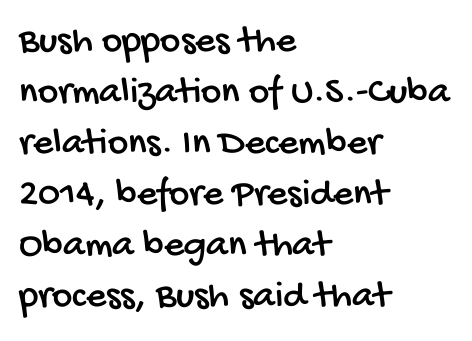
{"serif": "no", "width": "condensed", "stroke_contrast": "low", "x_height": "large", "monospaced": "no", "underline": "no", "align": "left", "line_spacing": "normal", "line_spacing_ratio": 1.31, "letter_spacing": "normal", "letter_spacing_em": 0.0, "glyph_px": 39}
